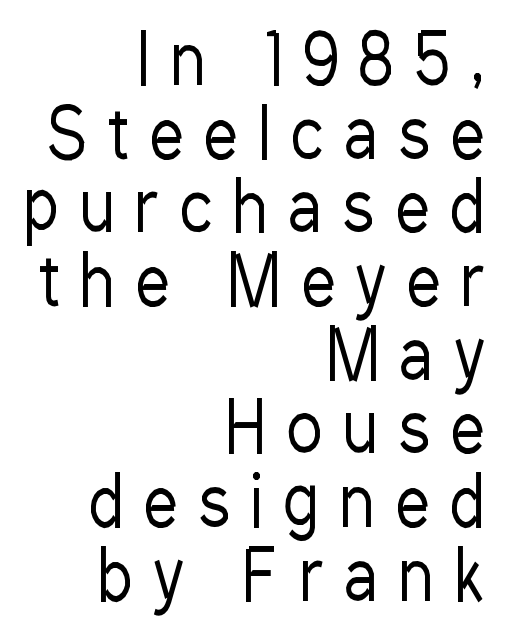
The horizontal fit of the characters is loose and conspicuously gappy. Check where the strokes stop: nothing finishes them off — pure sans. This reads as an unemphasized weight, regular at the heaviest. Glance below the letters and you will spot only blank space.
